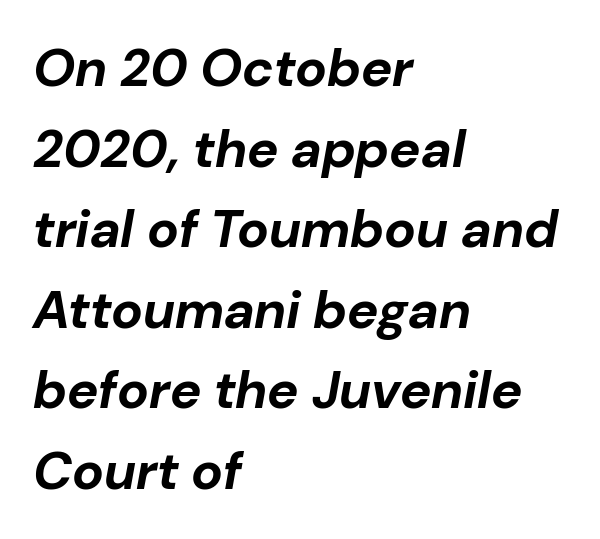
Q: Is the text bold? A: Yes.
Q: Is the text italic (slanted)? A: Yes, it leans right by about 10 degrees.
Q: Is the text underlined? A: No.
Q: How is the paragraph aligned? A: Left-aligned.
Q: Is the spacing between letters normal or unusually wide? A: Normal.
Q: Is the spacing between lines tight, normal or loose? A: Normal.
Q: Width (condensed, normal, or wide)? A: Normal.
Q: Stroke contrast? A: Low.
Q: x-height? A: Medium.
Q: Monospaced? A: No.
